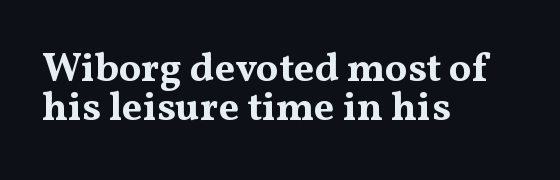
{"serif": "yes", "italic": "no", "bold": "yes", "weight": "bold", "width": "wide", "stroke_contrast": "medium", "x_height": "medium", "monospaced": "no", "underline": "no", "align": "left", "line_spacing": "tight", "line_spacing_ratio": 0.97, "letter_spacing": "normal", "letter_spacing_em": 0.0, "glyph_px": 40}
